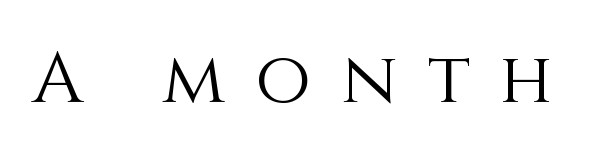
Italic: no, the glyphs are upright roman. Honestly, there is no underline to notice here at all. Each letter keeps its own natural width here, so spacing adapts to shape. Substantial extra tracking has been applied to these lines. Weight class: somewhere from thin through regular.
